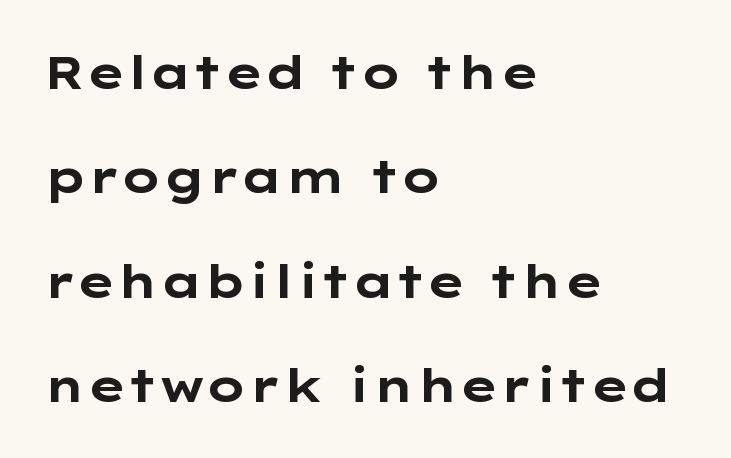
{"serif": "no", "italic": "no", "bold": "yes", "weight": "bold", "width": "wide", "stroke_contrast": "low", "x_height": "medium", "monospaced": "no", "underline": "no", "align": "left", "line_spacing": "loose", "line_spacing_ratio": 2.27, "letter_spacing": "normal", "letter_spacing_em": 0.0, "glyph_px": 46}
